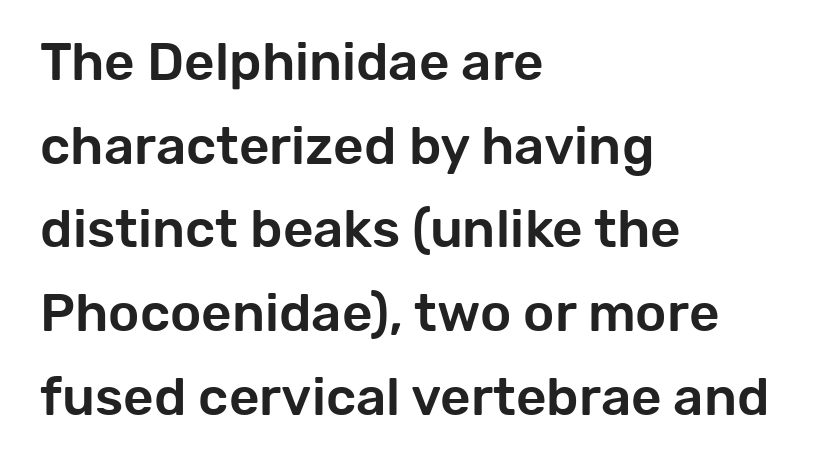
{"serif": "no", "italic": "no", "width": "normal", "stroke_contrast": "low", "x_height": "medium", "monospaced": "no", "underline": "no", "align": "left", "line_spacing": "normal", "line_spacing_ratio": 1.58, "letter_spacing": "normal", "letter_spacing_em": 0.0, "glyph_px": 53}
